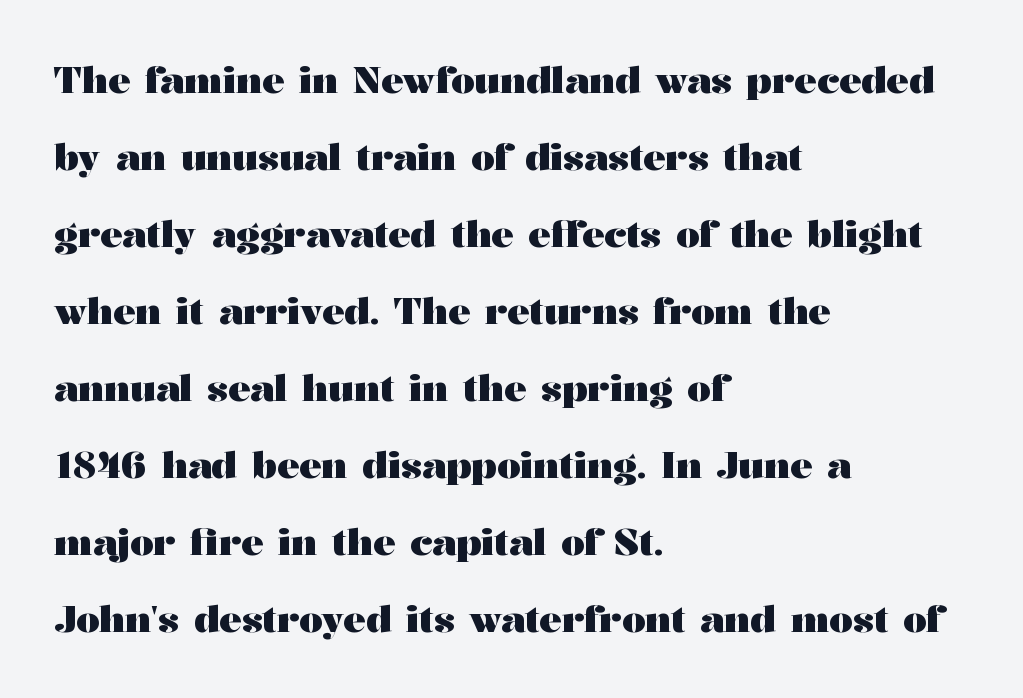
The image shows 37 px heavy, wide serif type, upright; set left-aligned, loose line spacing (2.08x), normal letter spacing, not underlined; medium stroke contrast and a medium x-height.
